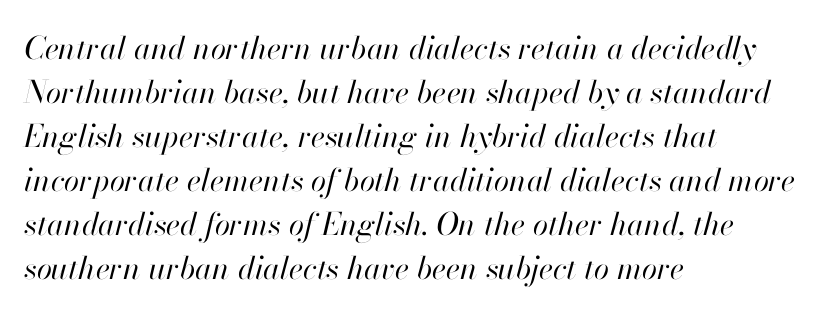
Q: Is the text bold? A: No.
Q: Is the text italic (slanted)? A: Yes, it leans right by about 13 degrees.
Q: Is the text underlined? A: No.
Q: How is the paragraph aligned? A: Left-aligned.
Q: Is the spacing between letters normal or unusually wide? A: Normal.
Q: Is the spacing between lines tight, normal or loose? A: Normal.
Q: Width (condensed, normal, or wide)? A: Normal.
Q: Stroke contrast? A: High.
Q: x-height? A: Small.
Q: Monospaced? A: No.
